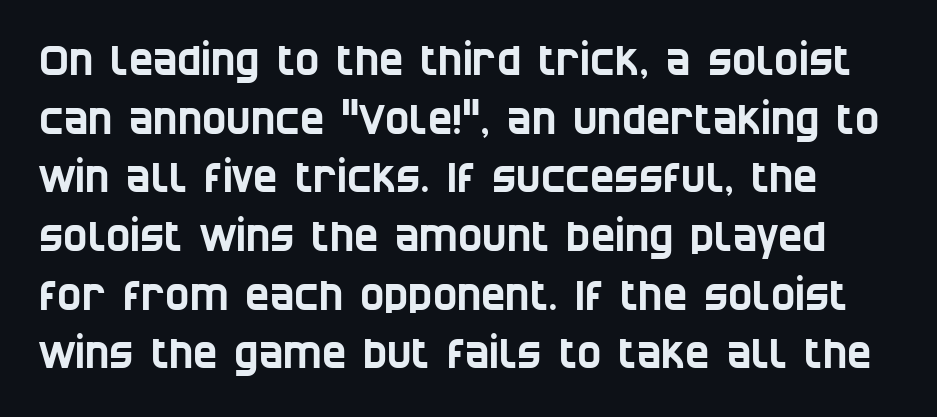
The image shows 41 px condensed sans-serif type; set normal line spacing (1.43x), normal letter spacing, not underlined; low stroke contrast and a large x-height.
